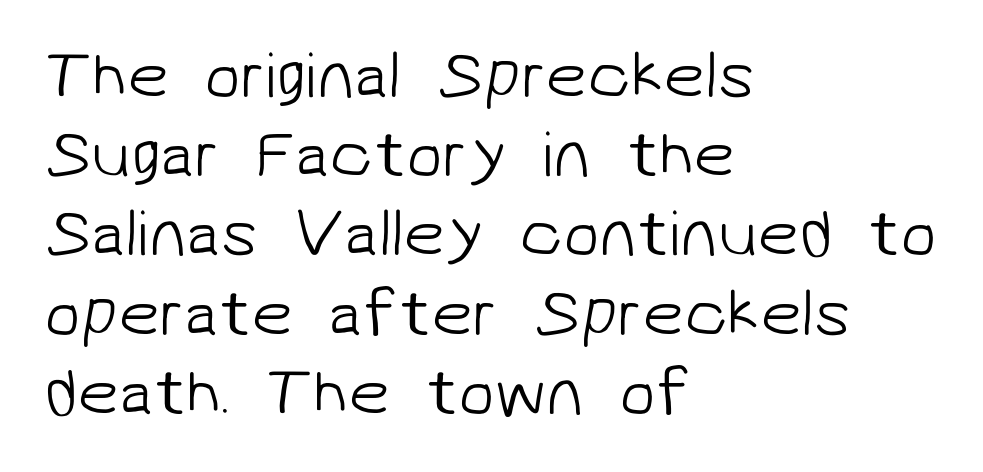
Heft: none added — not bold. The words here are not underlined. The paragraph has a hard left edge and a soft right edge. These lines are rendered in a variable-pitch font.
